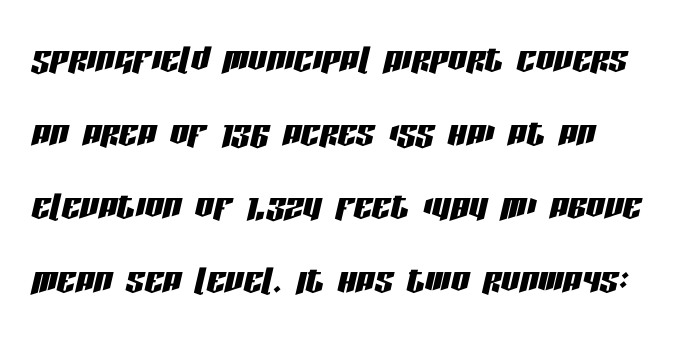
Q: Is the text italic (slanted)? A: Yes, it leans right by about 13 degrees.
Q: Is the text underlined? A: No.
Q: How is the paragraph aligned? A: Left-aligned.
Q: Is the spacing between letters normal or unusually wide? A: Normal.
Q: Is the spacing between lines tight, normal or loose? A: Normal.
Q: Width (condensed, normal, or wide)? A: Condensed.
Q: Stroke contrast? A: Low.
Q: x-height? A: Large.
Q: Monospaced? A: No.
